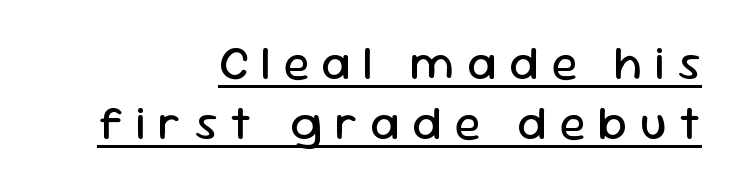
{"serif": "no", "italic": "no", "bold": "no", "weight": "regular", "width": "normal", "stroke_contrast": "low", "x_height": "medium", "monospaced": "no", "underline": "yes", "align": "right", "line_spacing": "normal", "line_spacing_ratio": 1.25, "letter_spacing": "wide", "letter_spacing_em": 0.26, "glyph_px": 48}
